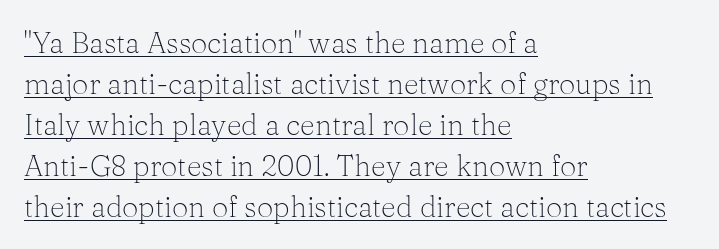
Q: Is the text bold? A: No.
Q: Is the text italic (slanted)? A: No, it is upright.
Q: Is the typeface a serif or a sans-serif typeface? A: Serif.
Q: Is the text underlined? A: Yes.
Q: How is the paragraph aligned? A: Left-aligned.
Q: Is the spacing between letters normal or unusually wide? A: Normal.
Q: Is the spacing between lines tight, normal or loose? A: Normal.
Q: Width (condensed, normal, or wide)? A: Normal.
Q: Stroke contrast? A: Medium.
Q: x-height? A: Medium.
Q: Monospaced? A: No.
